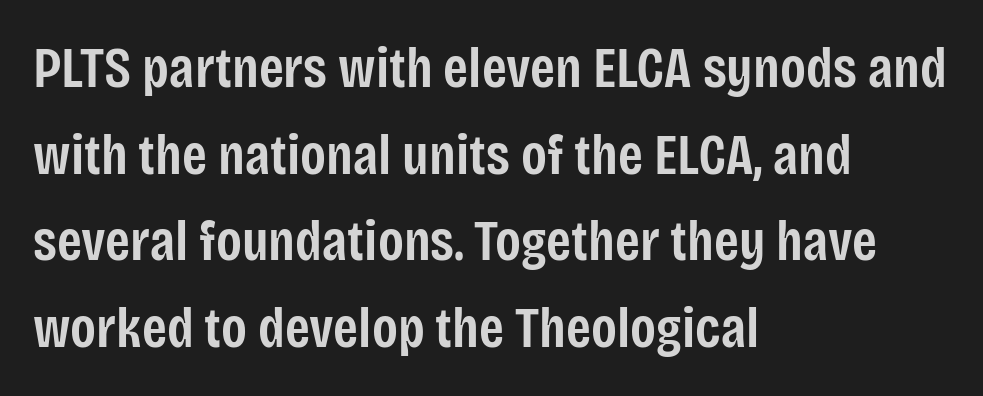
Q: Is the text bold? A: Semi-bold.
Q: Is the text italic (slanted)? A: No, it is upright.
Q: Is the typeface a serif or a sans-serif typeface? A: Sans-serif.
Q: Is the text underlined? A: No.
Q: How is the paragraph aligned? A: Left-aligned.
Q: Is the spacing between letters normal or unusually wide? A: Normal.
Q: Is the spacing between lines tight, normal or loose? A: Normal.
Q: Width (condensed, normal, or wide)? A: Condensed.
Q: Stroke contrast? A: Low.
Q: x-height? A: Large.
Q: Monospaced? A: No.
